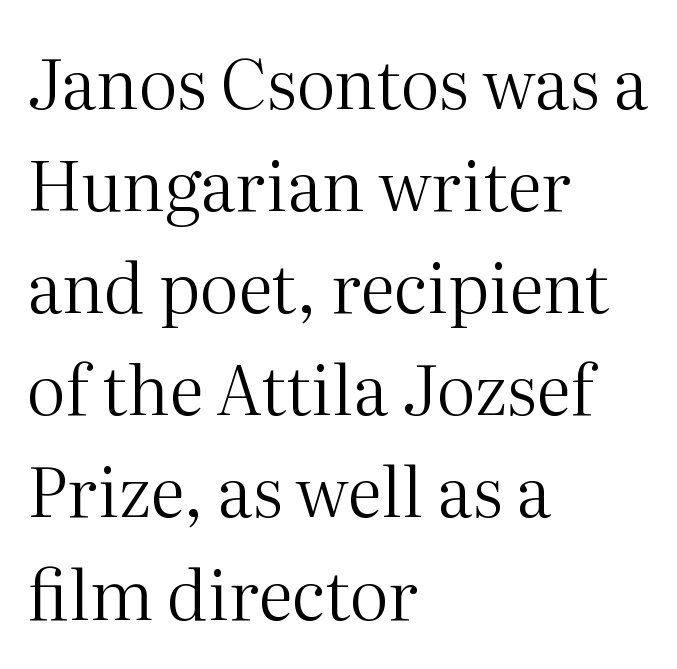
{"serif": "yes", "italic": "no", "bold": "no", "weight": "regular", "width": "normal", "stroke_contrast": "medium", "x_height": "medium", "monospaced": "no", "underline": "no", "align": "left", "line_spacing": "normal", "line_spacing_ratio": 1.48, "letter_spacing": "normal", "letter_spacing_em": 0.0, "glyph_px": 69}
